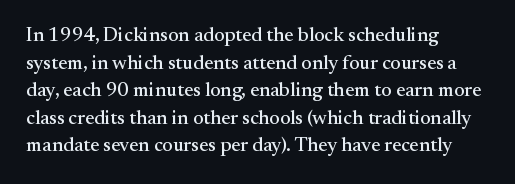
{"italic": "no", "underline": "no", "align": "left", "line_spacing": "normal", "line_spacing_ratio": 1.38, "letter_spacing": "normal", "letter_spacing_em": 0.0, "glyph_px": 20}
